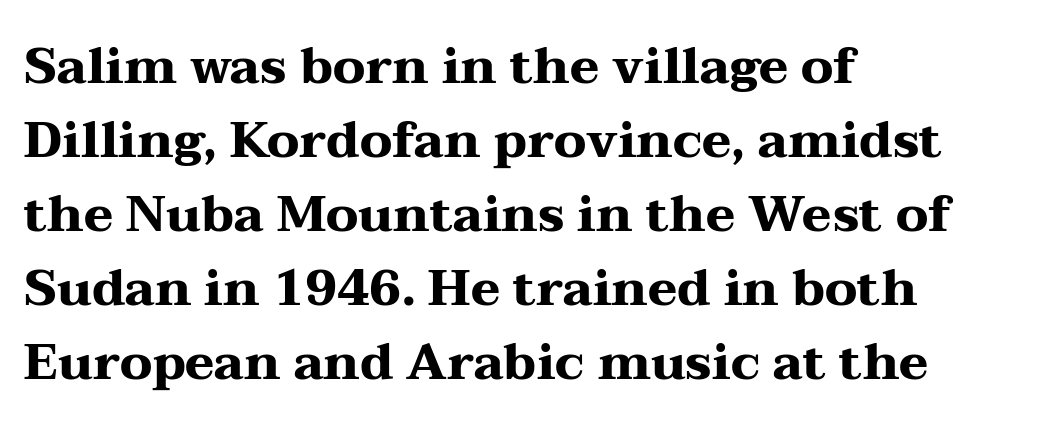
The image shows 50 px heavy, wide serif type, upright; set left-aligned, normal line spacing (1.48x), normal letter spacing, not underlined; medium stroke contrast and a medium x-height.
